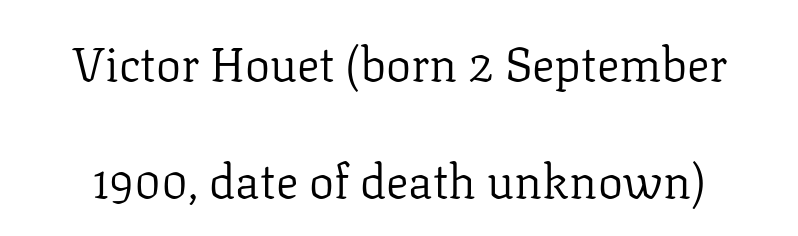
The image shows 47 px regular-weight serif type, upright; set loose line spacing (2.48x), normal letter spacing, not underlined; low stroke contrast and a medium x-height.
